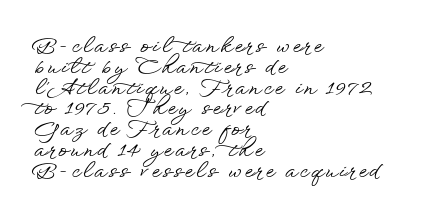
The image shows 21 px text type; set left-aligned, tight line spacing (0.99x), not underlined.
